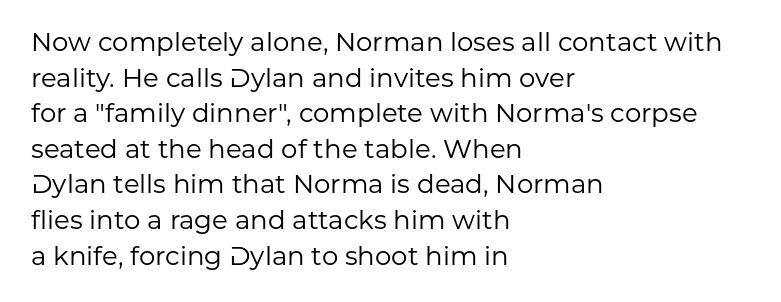
The image shows 26 px text type, upright; set left-aligned, normal line spacing (1.37x), normal letter spacing, not underlined.
